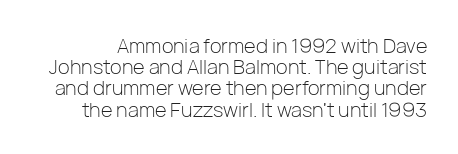
This sample trades vertical openness for compactness between lines. Every stem runs plumb, perpendicular to the baseline. The font sits on the lighter half of the weight spectrum, regular included. Nothing unusual about the tracking: characters are spaced as the font intends. Check the space under the baseline: it is left empty.
